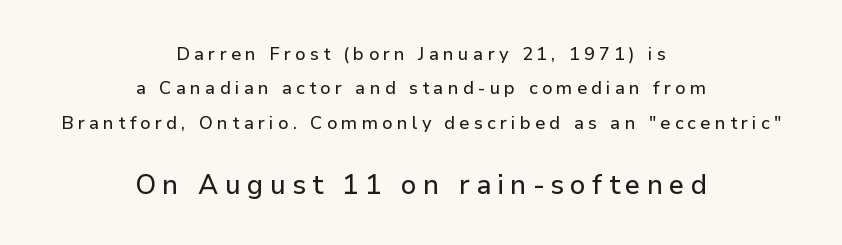
{"italic": "no", "underline": "no", "align": "center", "line_spacing": "loose", "line_spacing_ratio": 1.91, "letter_spacing": "wide", "letter_spacing_em": 0.23, "larger_block": "second", "size_ratio": 1.5, "glyph_px": 27}
